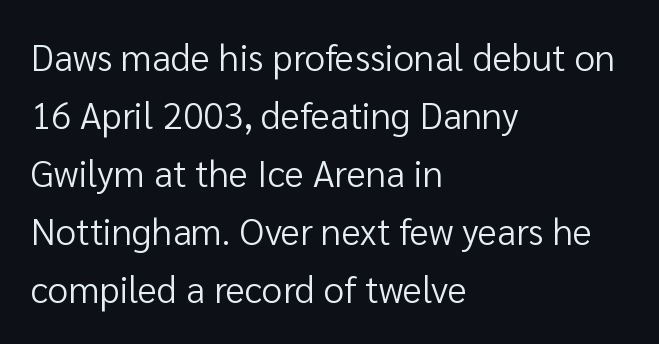
{"serif": "no", "italic": "no", "bold": "no", "weight": "regular", "width": "normal", "stroke_contrast": "low", "x_height": "medium", "monospaced": "no", "underline": "no", "align": "left", "line_spacing": "normal", "line_spacing_ratio": 1.57, "letter_spacing": "normal", "letter_spacing_em": 0.0, "glyph_px": 37}
